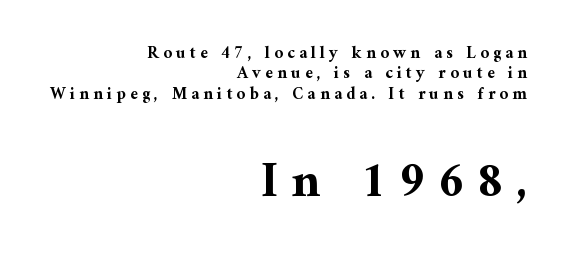
Q: Is the text bold? A: Yes.
Q: Is the text italic (slanted)? A: No, it is upright.
Q: Is the typeface a serif or a sans-serif typeface? A: Serif.
Q: Is the text underlined? A: No.
Q: How is the paragraph aligned? A: Right-aligned.
Q: Is the spacing between letters normal or unusually wide? A: Unusually wide.
Q: Which block of text is set in a larger size, the first (top) or the second (bottom)? A: The second (bottom) one.
Q: Width (condensed, normal, or wide)? A: Normal.
Q: Stroke contrast? A: Medium.
Q: x-height? A: Medium.
Q: Monospaced? A: No.
